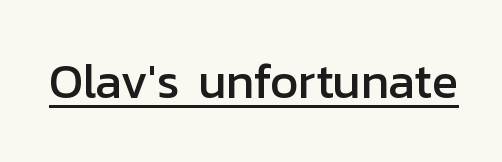
The image shows 49 px sans-serif type, upright; set normal letter spacing, underlined; low stroke contrast and a medium x-height.
